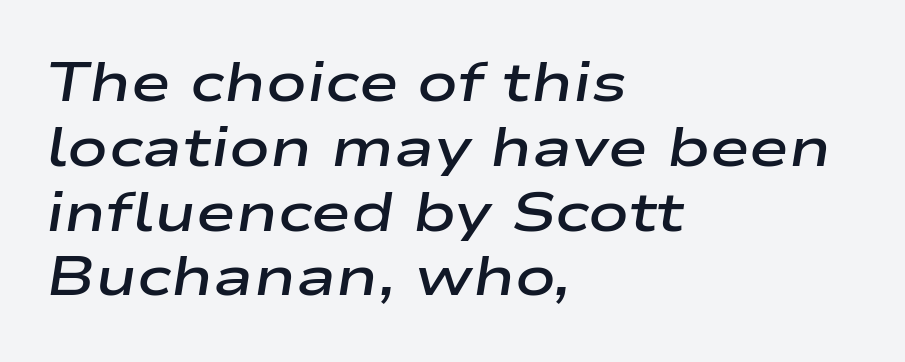
Words float on clear page, feet unadorned. The characters look somewhat weighty, a semibold short of true bold. These lines were composed using italics. Varying glyph widths throughout — classic text-font behaviour. Compared with typical body copy, the letter spacing here is the same. Is the block centered? No — it sits flush against the left margin.
